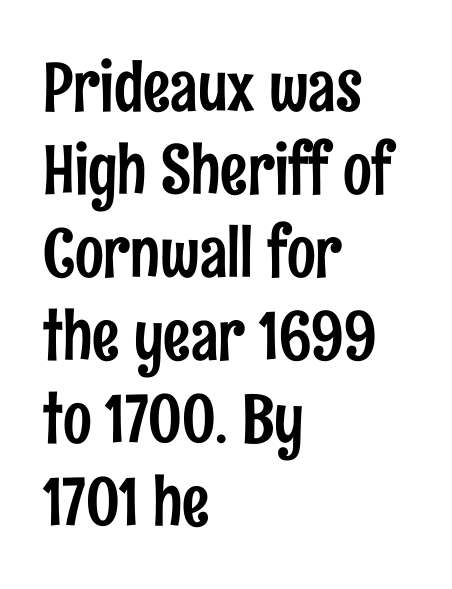
{"serif": "no", "italic": "no", "width": "condensed", "stroke_contrast": "low", "x_height": "medium", "monospaced": "no", "underline": "no", "align": "left", "line_spacing_ratio": 1.22, "letter_spacing": "normal", "letter_spacing_em": 0.0, "glyph_px": 68}
